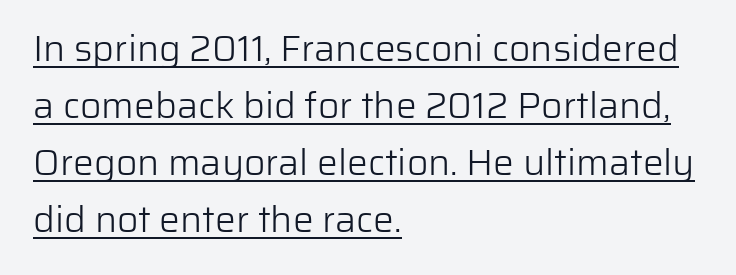
Q: Is the text bold? A: No.
Q: Is the text italic (slanted)? A: No, it is upright.
Q: Is the typeface a serif or a sans-serif typeface? A: Sans-serif.
Q: Is the text underlined? A: Yes.
Q: How is the paragraph aligned? A: Left-aligned.
Q: Is the spacing between letters normal or unusually wide? A: Normal.
Q: Is the spacing between lines tight, normal or loose? A: Normal.
Q: Width (condensed, normal, or wide)? A: Normal.
Q: Stroke contrast? A: Low.
Q: x-height? A: Medium.
Q: Monospaced? A: No.
